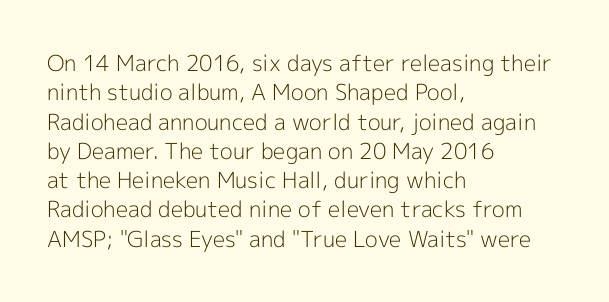
Q: Is the text bold? A: No.
Q: Is the text italic (slanted)? A: No, it is upright.
Q: Is the text underlined? A: No.
Q: How is the paragraph aligned? A: Left-aligned.
Q: Is the spacing between letters normal or unusually wide? A: Normal.
Q: Is the spacing between lines tight, normal or loose? A: Normal.
